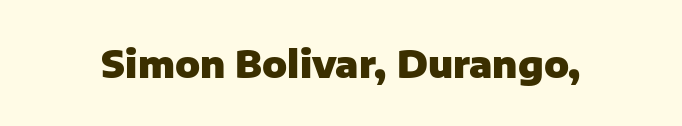
Q: Is the text bold? A: Yes.
Q: Is the text italic (slanted)? A: No, it is upright.
Q: Is the typeface a serif or a sans-serif typeface? A: Sans-serif.
Q: Is the text underlined? A: No.
Q: Is the spacing between letters normal or unusually wide? A: Normal.
Q: Width (condensed, normal, or wide)? A: Normal.
Q: Stroke contrast? A: Low.
Q: x-height? A: Medium.
Q: Monospaced? A: No.
